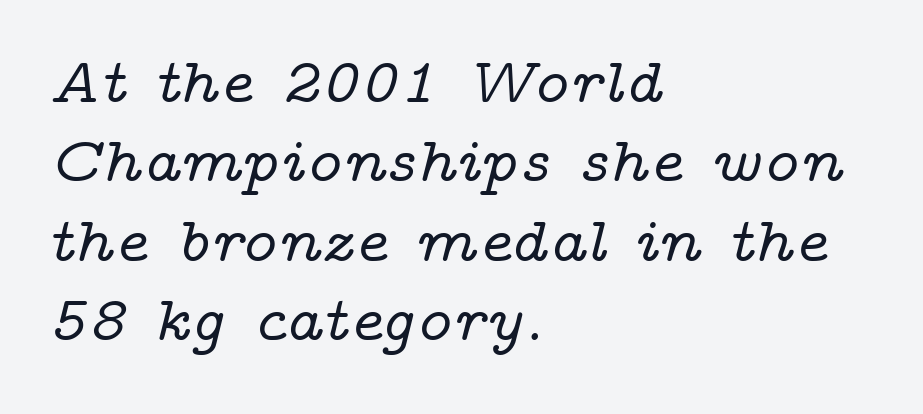
The image shows 64 px wide serif type, italic (leaning right); set left-aligned, line spacing 1.24x, normal letter spacing, not underlined; low stroke contrast and a medium x-height.
